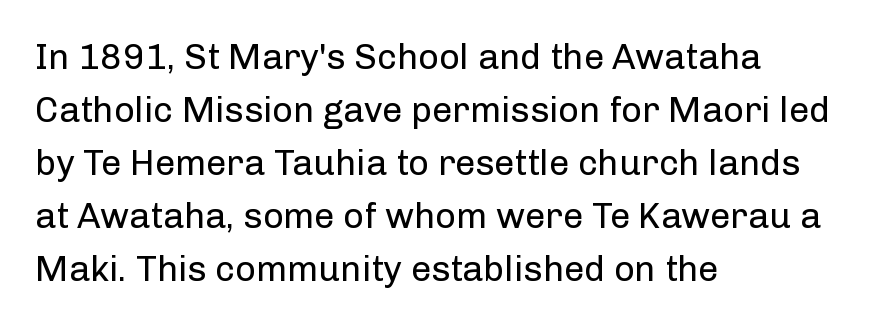
Q: Is the text bold? A: No.
Q: Is the text italic (slanted)? A: No, it is upright.
Q: Is the typeface a serif or a sans-serif typeface? A: Sans-serif.
Q: Is the text underlined? A: No.
Q: How is the paragraph aligned? A: Left-aligned.
Q: Is the spacing between letters normal or unusually wide? A: Normal.
Q: Is the spacing between lines tight, normal or loose? A: Normal.
Q: Width (condensed, normal, or wide)? A: Normal.
Q: Stroke contrast? A: Low.
Q: x-height? A: Medium.
Q: Monospaced? A: No.
